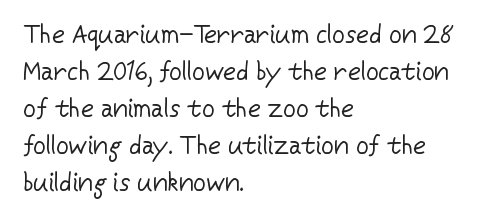
Q: Is the text bold? A: No.
Q: Is the text italic (slanted)? A: No, it is upright.
Q: Is the text underlined? A: No.
Q: How is the paragraph aligned? A: Left-aligned.
Q: Is the spacing between letters normal or unusually wide? A: Normal.
Q: Is the spacing between lines tight, normal or loose? A: Normal.
